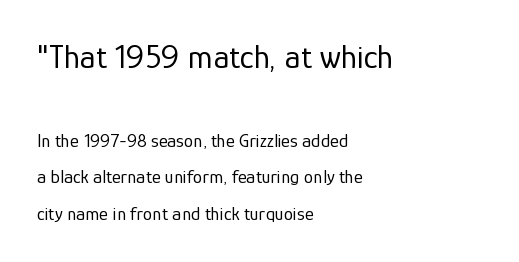
{"serif": "no", "italic": "no", "bold": "no", "weight": "regular", "width": "normal", "stroke_contrast": "low", "x_height": "medium", "monospaced": "no", "underline": "no", "align": "left", "line_spacing": "loose", "line_spacing_ratio": 1.91, "letter_spacing": "normal", "letter_spacing_em": 0.0, "larger_block": "first", "size_ratio": 1.79, "glyph_px": 34}
